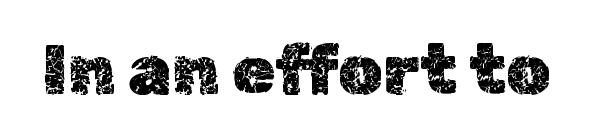
Q: Is the text italic (slanted)? A: No, it is upright.
Q: Is the text underlined? A: No.
Q: Is the spacing between letters normal or unusually wide? A: Normal.
Q: Width (condensed, normal, or wide)? A: Normal.
Q: x-height? A: Medium.
Q: Monospaced? A: No.
